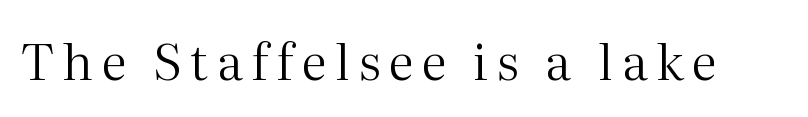
The image shows 50 px regular-weight serif type, upright; set not underlined; medium stroke contrast and a medium x-height.
